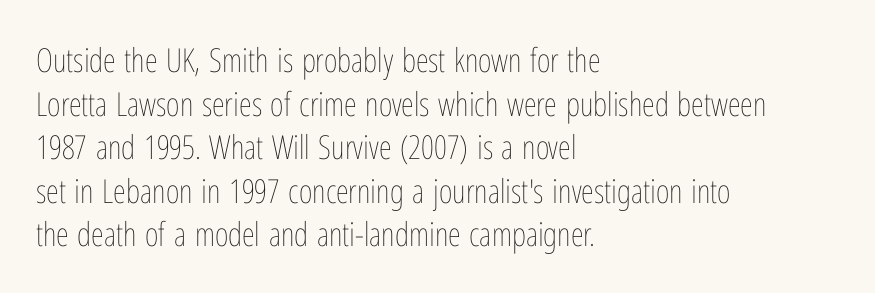
Q: Is the text bold? A: No.
Q: Is the text italic (slanted)? A: No, it is upright.
Q: Is the text underlined? A: No.
Q: How is the paragraph aligned? A: Left-aligned.
Q: Is the spacing between letters normal or unusually wide? A: Normal.
Q: Is the spacing between lines tight, normal or loose? A: Normal.
Q: Width (condensed, normal, or wide)? A: Condensed.
Q: Stroke contrast? A: Low.
Q: x-height? A: Medium.
Q: Monospaced? A: No.
